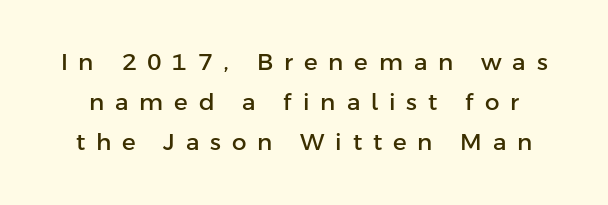
Q: Is the text italic (slanted)? A: No, it is upright.
Q: Is the text underlined? A: No.
Q: Is the spacing between letters normal or unusually wide? A: Unusually wide.
